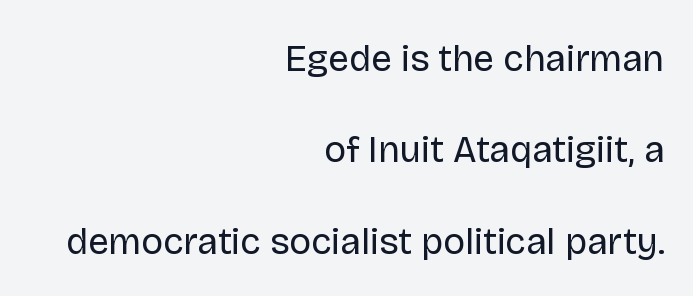
{"serif": "no", "italic": "no", "bold": "no", "weight": "regular", "width": "normal", "stroke_contrast": "low", "x_height": "large", "monospaced": "no", "underline": "no", "align": "right", "line_spacing": "loose", "line_spacing_ratio": 2.47, "letter_spacing": "normal", "letter_spacing_em": 0.0, "glyph_px": 37}
